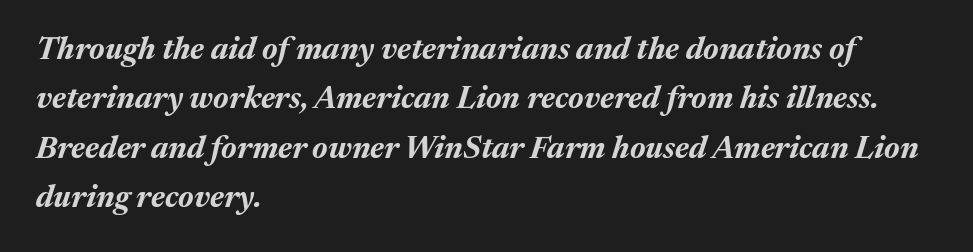
Q: Is the text bold? A: Yes.
Q: Is the text italic (slanted)? A: Yes, it leans right by about 17 degrees.
Q: Is the text underlined? A: No.
Q: How is the paragraph aligned? A: Left-aligned.
Q: Is the spacing between letters normal or unusually wide? A: Normal.
Q: Is the spacing between lines tight, normal or loose? A: Normal.
Q: Width (condensed, normal, or wide)? A: Normal.
Q: Stroke contrast? A: Medium.
Q: x-height? A: Medium.
Q: Monospaced? A: No.
